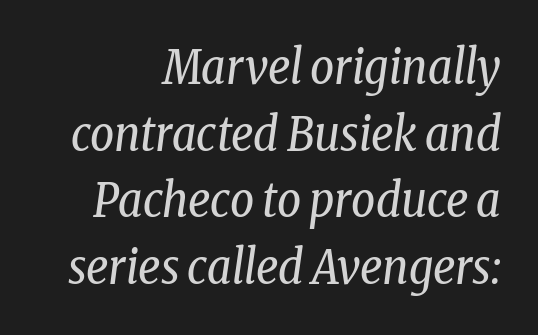
Q: Is the text bold? A: No.
Q: Is the text italic (slanted)? A: Yes, it leans right by about 8 degrees.
Q: Is the typeface a serif or a sans-serif typeface? A: Serif.
Q: Is the text underlined? A: No.
Q: How is the paragraph aligned? A: Right-aligned.
Q: Is the spacing between letters normal or unusually wide? A: Normal.
Q: Is the spacing between lines tight, normal or loose? A: Normal.
Q: Width (condensed, normal, or wide)? A: Condensed.
Q: Stroke contrast? A: Low.
Q: x-height? A: Medium.
Q: Monospaced? A: No.
